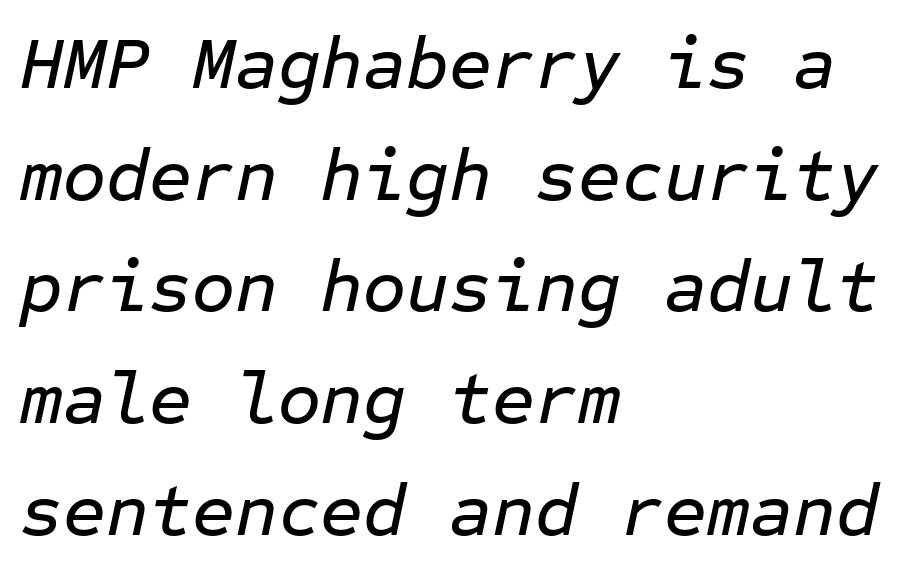
{"italic": "yes", "lean": "right", "slant_degrees": 12, "width": "normal", "stroke_contrast": "low", "x_height": "medium", "monospaced": "yes", "underline": "no", "align": "left", "line_spacing": "normal", "line_spacing_ratio": 1.51, "letter_spacing": "normal", "letter_spacing_em": 0.0, "glyph_px": 74}
